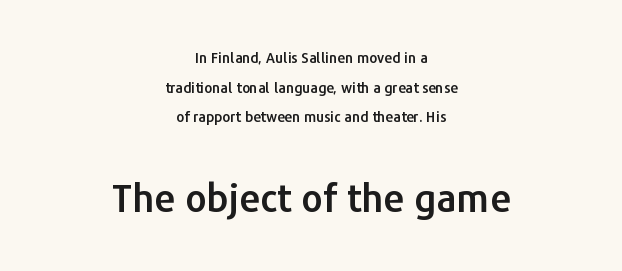
Q: Is the text italic (slanted)? A: No, it is upright.
Q: Is the typeface a serif or a sans-serif typeface? A: Sans-serif.
Q: Is the text underlined? A: No.
Q: How is the paragraph aligned? A: Centered.
Q: Is the spacing between letters normal or unusually wide? A: Normal.
Q: Is the spacing between lines tight, normal or loose? A: Loose.
Q: Which block of text is set in a larger size, the first (top) or the second (bottom)? A: The second (bottom) one.
Q: Width (condensed, normal, or wide)? A: Normal.
Q: Stroke contrast? A: Low.
Q: x-height? A: Medium.
Q: Monospaced? A: No.
